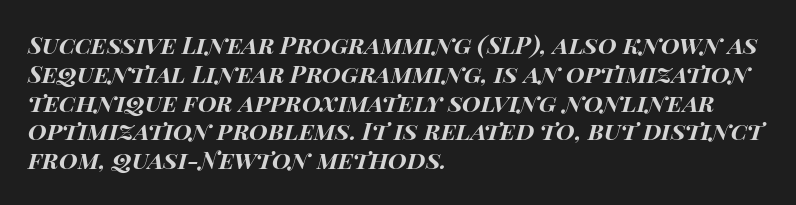
Which margin do the lines hug? The left one — the right edge is uneven. Nothing unusual about the tracking: characters are spaced as the font intends. No word sits above an underline. Look at the stroke-to-counter ratio: heavy, a bold.
